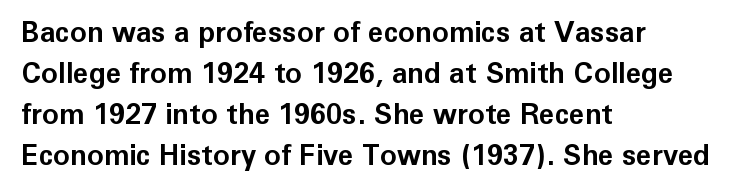
Q: Is the text bold? A: Yes.
Q: Is the text italic (slanted)? A: No, it is upright.
Q: Is the typeface a serif or a sans-serif typeface? A: Sans-serif.
Q: Is the text underlined? A: No.
Q: How is the paragraph aligned? A: Left-aligned.
Q: Is the spacing between letters normal or unusually wide? A: Normal.
Q: Is the spacing between lines tight, normal or loose? A: Normal.
Q: Width (condensed, normal, or wide)? A: Normal.
Q: Stroke contrast? A: Low.
Q: x-height? A: Medium.
Q: Monospaced? A: No.
